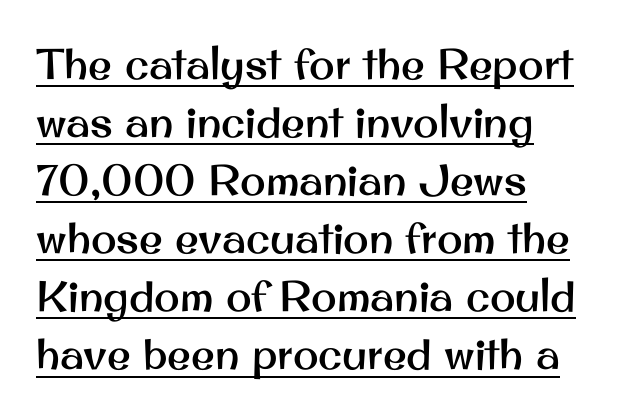
The image shows 43 px sans-serif type, upright; set left-aligned, normal line spacing (1.35x), normal letter spacing, underlined; medium stroke contrast and a small x-height.
